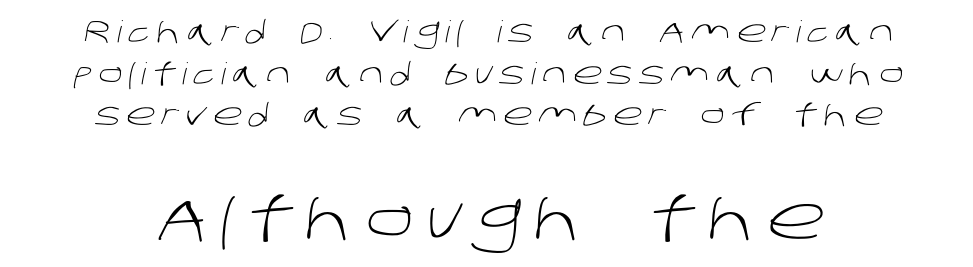
Looks like regular typesetting: each glyph gets only the width it needs. Spacing between characters has been opened up far beyond the box default. Unlike a traditional serif, this face leaves its strokes unadorned. Leading: standard. Letters have the restrained weight of plain body copy at most. Caption: upper text group reduced, lower text group enlarged.
